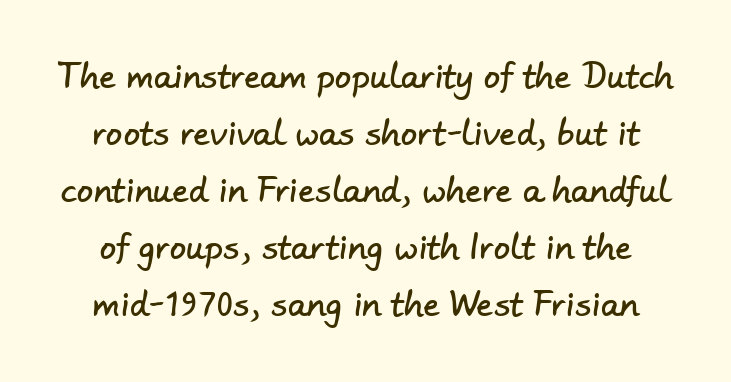
{"serif": "no", "width": "normal", "stroke_contrast": "low", "x_height": "small", "monospaced": "no", "underline": "no", "line_spacing_ratio": 1.73, "letter_spacing": "normal", "letter_spacing_em": 0.0, "glyph_px": 33}
